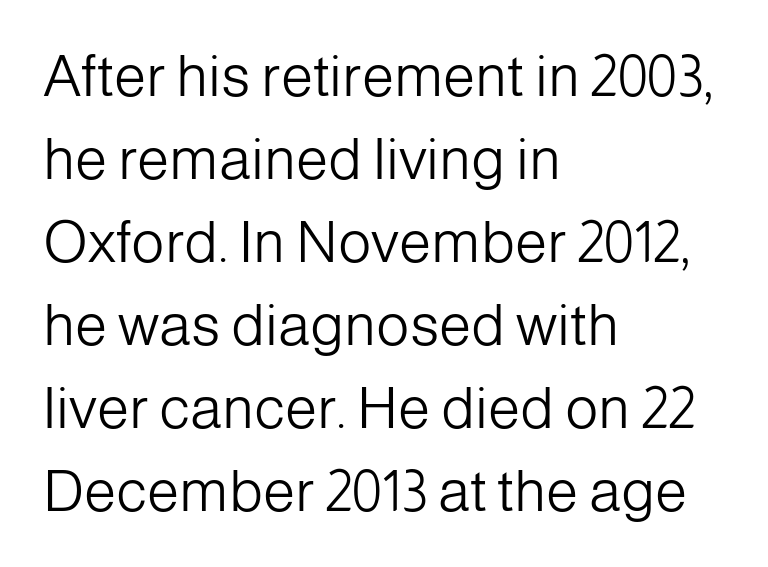
{"serif": "no", "italic": "no", "bold": "no", "weight": "light", "width": "normal", "stroke_contrast": "low", "x_height": "medium", "monospaced": "no", "underline": "no", "align": "left", "line_spacing": "normal", "line_spacing_ratio": 1.43, "letter_spacing": "normal", "letter_spacing_em": 0.0, "glyph_px": 58}
